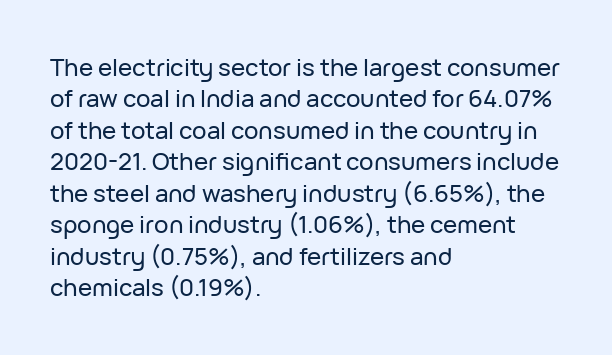
{"italic": "no", "underline": "no", "align": "left", "line_spacing": "normal", "line_spacing_ratio": 1.31, "letter_spacing": "normal", "letter_spacing_em": 0.0, "glyph_px": 24}
